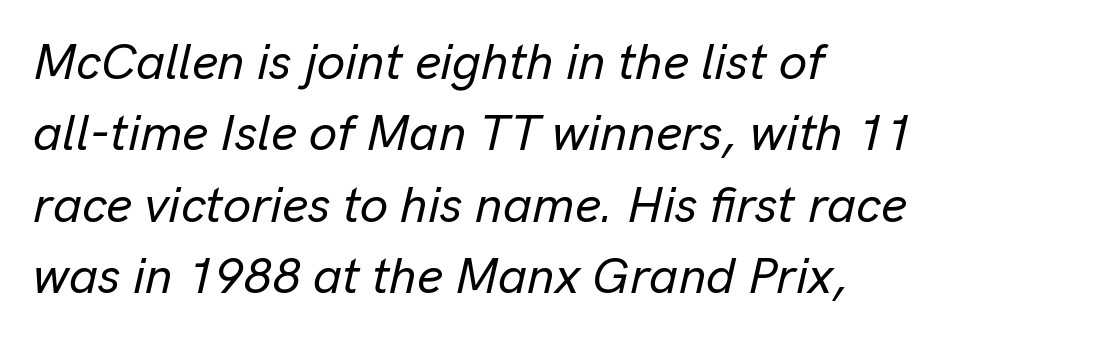
{"italic": "yes", "lean": "right", "slant_degrees": 13, "width": "normal", "stroke_contrast": "low", "x_height": "medium", "monospaced": "no", "underline": "no", "align": "left", "line_spacing": "normal", "line_spacing_ratio": 1.43, "letter_spacing": "normal", "letter_spacing_em": 0.0, "glyph_px": 50}
